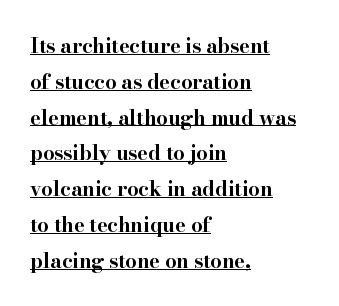
{"italic": "no", "bold": "yes", "underline": "yes", "align": "left", "line_spacing_ratio": 1.79, "letter_spacing": "normal", "letter_spacing_em": 0.0, "glyph_px": 20}
